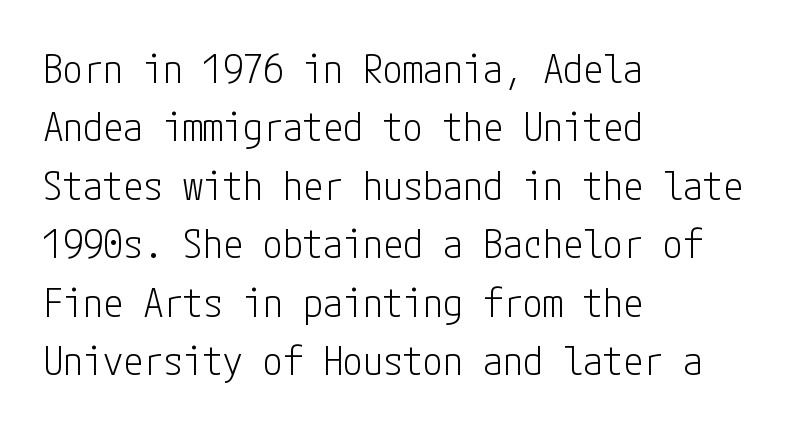
No chunkiness to these letters — they're not bold. The paragraph shown leans on its left margin. Standard letterfit; no display-style spreading of the glyphs. In terms of posture, this sample is upright.
